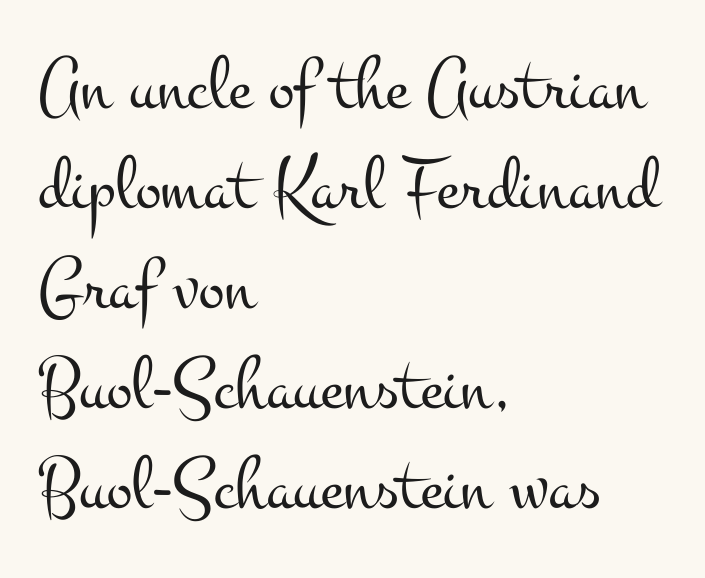
Proportional: the letters do not fall into vertical columns. Between one letter and the next there's only the usual sliver of space. Descenders hang freely into open space.
